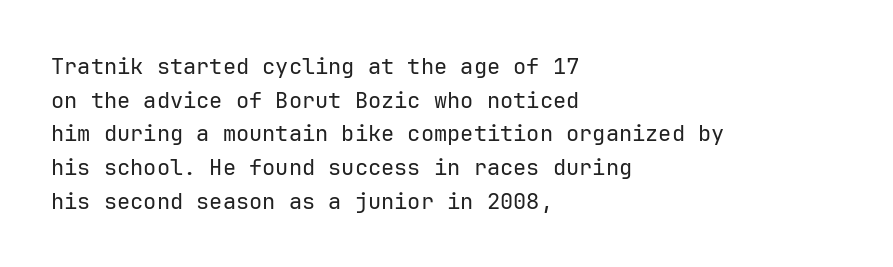
Unbolded letterforms with no extra heft. The letterforms sit shoulder to shoulder at normal distance. Line spacing here is normal. Glance below the letters and you will spot only blank space. Visually the block forms a straight wall on the left and a jagged coastline on the right.
